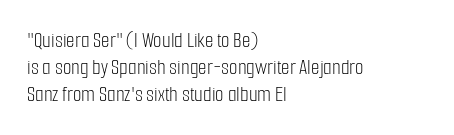
{"italic": "no", "bold": "no", "underline": "no", "align": "left", "line_spacing_ratio": 1.22, "letter_spacing": "normal", "letter_spacing_em": 0.0, "glyph_px": 22}
